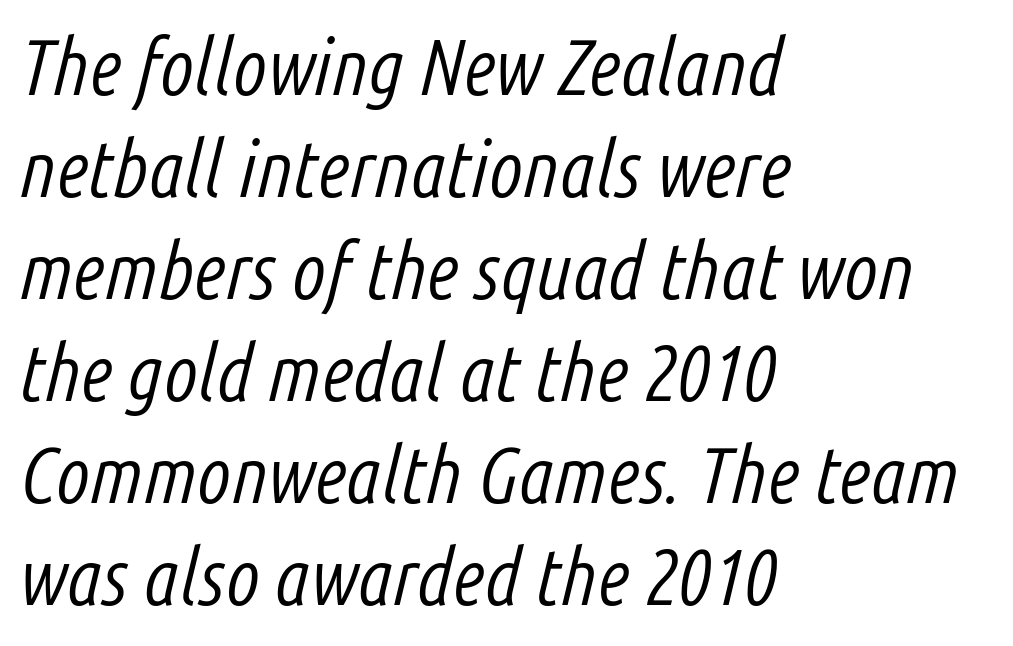
Q: Is the text bold? A: No.
Q: Is the text italic (slanted)? A: Yes, it leans right by about 14 degrees.
Q: Is the text underlined? A: No.
Q: How is the paragraph aligned? A: Left-aligned.
Q: Is the spacing between letters normal or unusually wide? A: Normal.
Q: Is the spacing between lines tight, normal or loose? A: Normal.
Q: Width (condensed, normal, or wide)? A: Condensed.
Q: Stroke contrast? A: Low.
Q: x-height? A: Medium.
Q: Monospaced? A: No.
